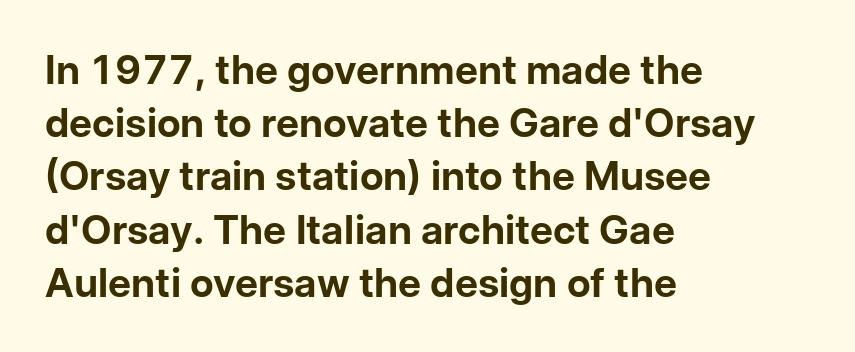
The image shows 40 px bold sans-serif type, upright; set left-aligned, normal line spacing (1.33x), normal letter spacing, not underlined; low stroke contrast and a medium x-height.
